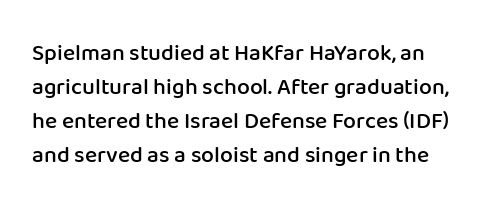
The image shows 23 px text type, upright; set left-aligned, normal line spacing (1.48x), normal letter spacing, not underlined.
